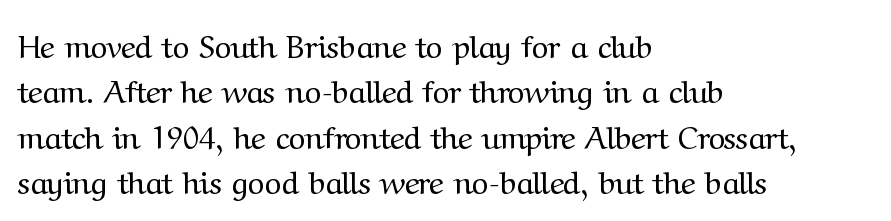
The letters advance in unequal steps, a hallmark of proportional type. Students, observe: this is what conventionally led text looks like. The designer went with a serif here, giving each stem small feet. Spacing between characters is what you'd get straight out of the box. Lines of text with bare space underneath.
